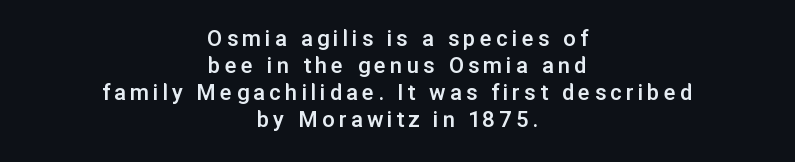
Q: Is the text bold? A: Semi-bold.
Q: Is the text italic (slanted)? A: No, it is upright.
Q: Is the text underlined? A: No.
Q: How is the paragraph aligned? A: Centered.
Q: Is the spacing between lines tight, normal or loose? A: Tight.
